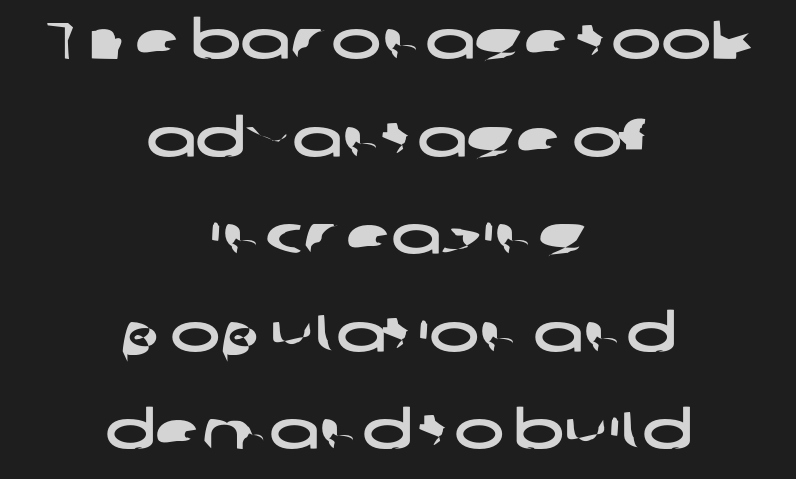
{"serif": "no", "width": "wide", "stroke_contrast": "low", "x_height": "medium", "monospaced": "no", "underline": "no", "align": "center", "line_spacing_ratio": 1.84, "letter_spacing": "normal", "letter_spacing_em": 0.0, "glyph_px": 53}
